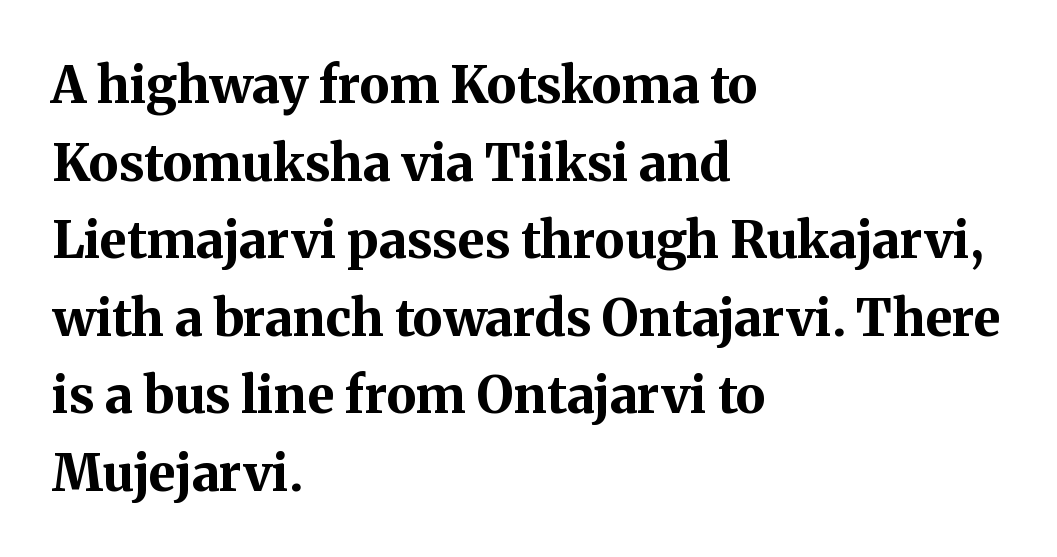
The image shows 51 px bold serif type, upright; set left-aligned, normal line spacing (1.52x), normal letter spacing, not underlined; medium stroke contrast and a medium x-height.
